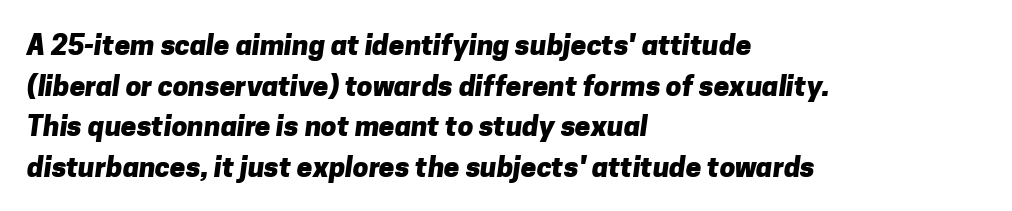
{"serif": "no", "bold": "yes", "weight": "heavy", "width": "normal", "stroke_contrast": "low", "x_height": "medium", "monospaced": "no", "underline": "no", "align": "left", "line_spacing": "normal", "line_spacing_ratio": 1.45, "letter_spacing": "normal", "letter_spacing_em": 0.0, "glyph_px": 28}
